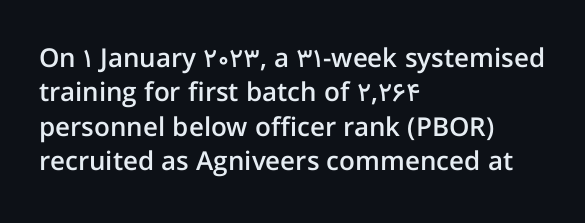
The image shows 26 px text type, upright; set left-aligned, normal line spacing (1.32x), normal letter spacing, not underlined.
